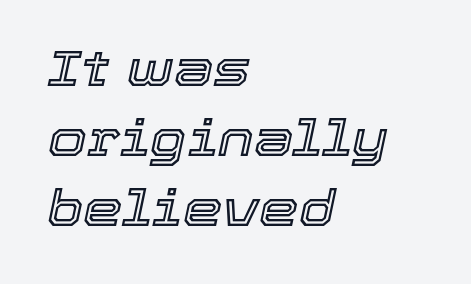
The image shows 50 px text type, italic (leaning right); set left-aligned, normal line spacing (1.4x), normal letter spacing, not underlined; a medium x-height.
